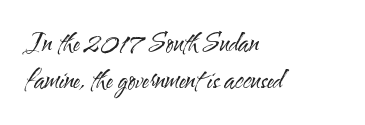
In CSS terms this would be text-align: left. The words here are not underlined. The font is comparable to plain body text, perhaps lighter. The vertical gap from one line to the next is medium. Compared with typical body copy, the letter spacing here is the same.
